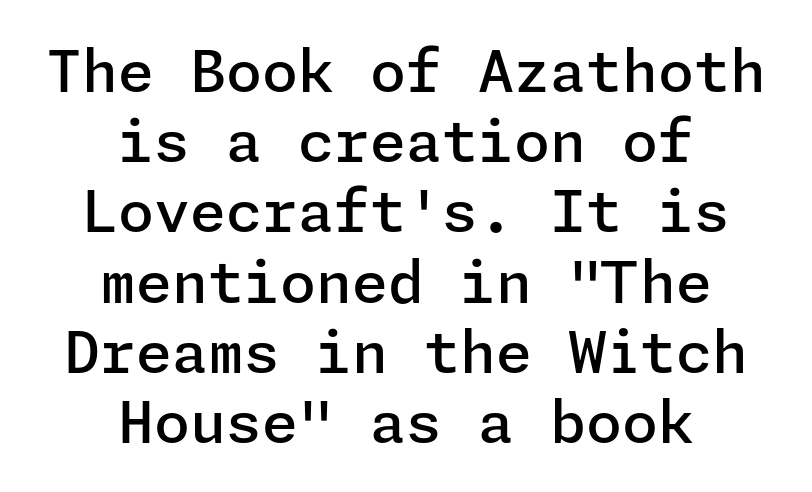
Do the letters lean? They stand straight. The area under the type is left untouched. Observe the absence of serifs on each vertical stroke in this sample. Moderately thickened strokes mark this as semibold type. This rendering uses center alignment, leaving both contours irregular but symmetric. Inter-character spacing is left at the font's built-in metrics.
